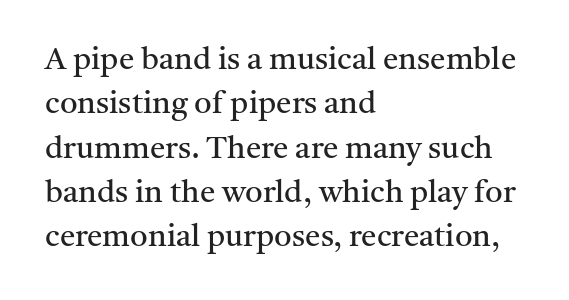
Q: Is the text bold? A: No.
Q: Is the text italic (slanted)? A: No, it is upright.
Q: Is the typeface a serif or a sans-serif typeface? A: Serif.
Q: Is the text underlined? A: No.
Q: How is the paragraph aligned? A: Left-aligned.
Q: Is the spacing between letters normal or unusually wide? A: Normal.
Q: Is the spacing between lines tight, normal or loose? A: Normal.
Q: Width (condensed, normal, or wide)? A: Normal.
Q: Stroke contrast? A: Medium.
Q: x-height? A: Medium.
Q: Monospaced? A: No.
